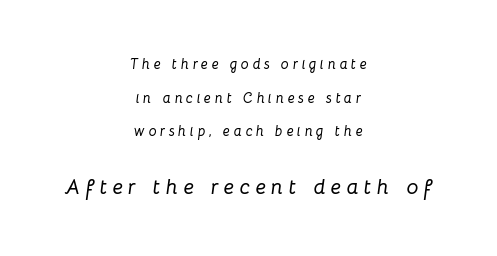
The image shows 21 px text type, italic (leaning right); set centered, loose line spacing (2.4x), unusually wide letter spacing (+0.26 em), not underlined; the second (bottom) block is 1.5x larger.
